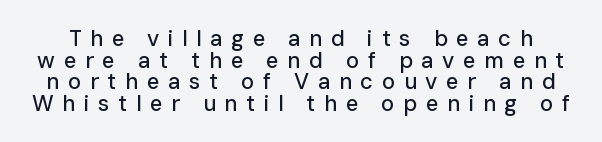
Does the leading feel generous? Not at all — it's pinched. The type is letterspaced generously, with wide tracking. The gap between lines stays unmarked. The letters stand straight up with perfectly vertical stems.
